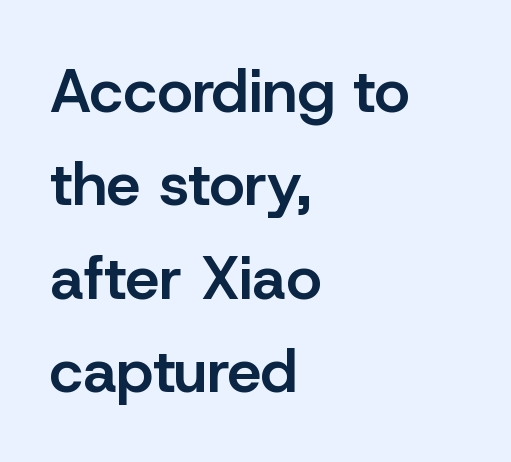
Visually the block forms a straight wall on the left and a jagged coastline on the right. The face used here is proportionally spaced, like ordinary book or web type. Has an underline been added? It has not. Summary of weight: moderately heavy, a semibold. Serif or sans? Sans — the stroke terminals are bare.
